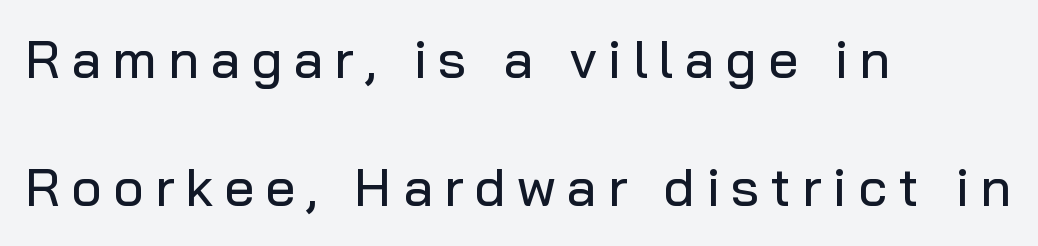
Just letters on the line, the space beneath them empty. A typesetter would call this proportional, since set widths differ per character. In CSS terms this would be text-align: left. The passage shown stacks its lines with a broad gap. Is the letter spacing exaggerated? Yes — the characters are pushed far apart.
